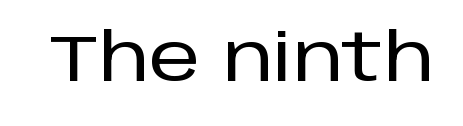
The line texture is even and compact thanks to regular tracking. A typesetter would label this face a sans. The axis of the letterforms is exactly vertical. Nobody drew a line under any word here. The letters advance in unequal steps, a hallmark of proportional type.
